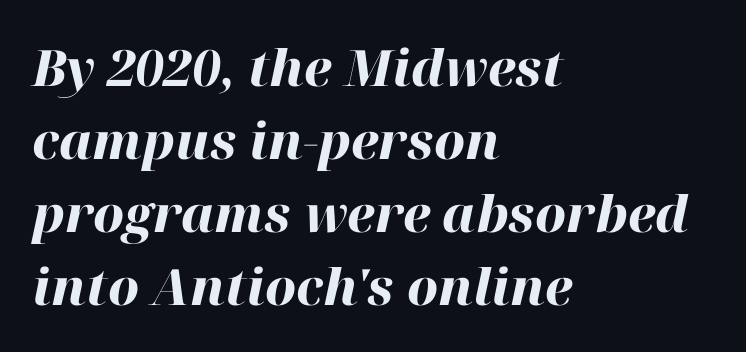
{"italic": "yes", "lean": "right", "slant_degrees": 12, "bold": "yes", "weight": "heavy", "width": "normal", "stroke_contrast": "high", "x_height": "medium", "monospaced": "no", "underline": "no", "align": "left", "line_spacing": "normal", "line_spacing_ratio": 1.46, "letter_spacing": "normal", "letter_spacing_em": 0.0, "glyph_px": 50}
